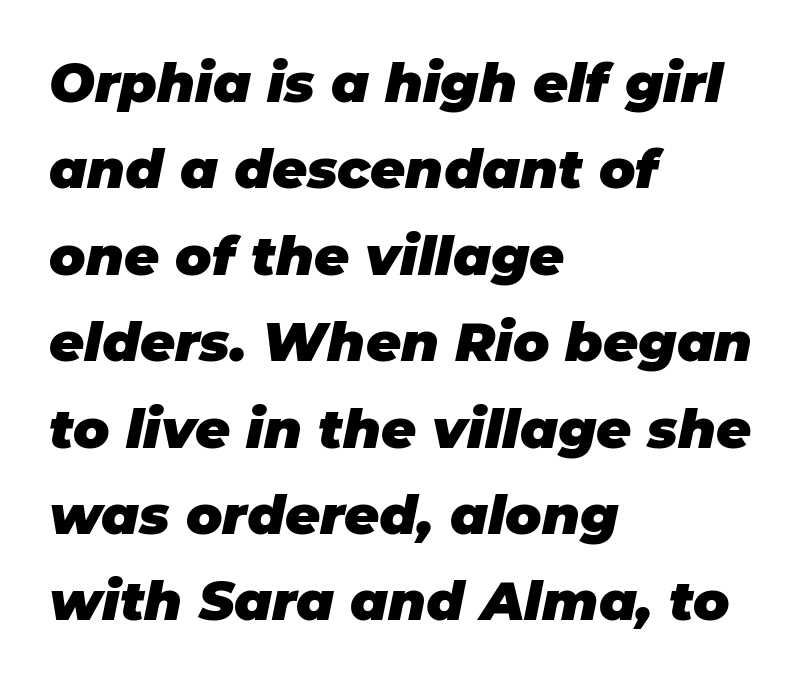
Q: Is the text bold? A: Yes.
Q: Is the text italic (slanted)? A: Yes, it leans right by about 11 degrees.
Q: Is the text underlined? A: No.
Q: How is the paragraph aligned? A: Left-aligned.
Q: Is the spacing between letters normal or unusually wide? A: Normal.
Q: Is the spacing between lines tight, normal or loose? A: Normal.
Q: Width (condensed, normal, or wide)? A: Normal.
Q: Stroke contrast? A: Low.
Q: x-height? A: Large.
Q: Monospaced? A: No.
